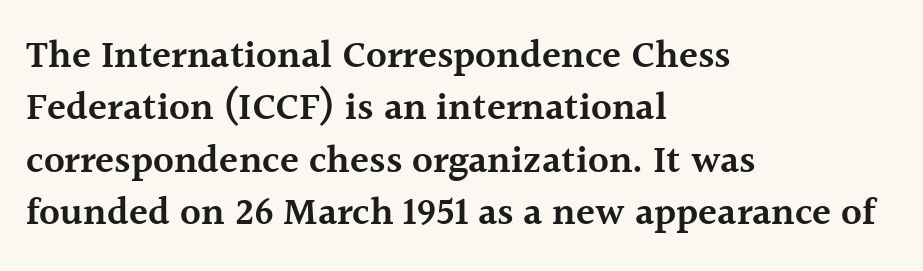
Q: Is the text bold? A: Semi-bold.
Q: Is the text italic (slanted)? A: No, it is upright.
Q: Is the typeface a serif or a sans-serif typeface? A: Serif.
Q: Is the text underlined? A: No.
Q: How is the paragraph aligned? A: Left-aligned.
Q: Is the spacing between letters normal or unusually wide? A: Normal.
Q: Is the spacing between lines tight, normal or loose? A: Normal.
Q: Width (condensed, normal, or wide)? A: Normal.
Q: x-height? A: Medium.
Q: Monospaced? A: No.
